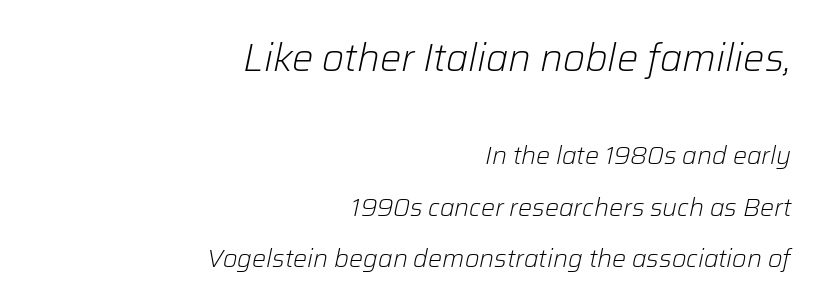
{"italic": "yes", "lean": "right", "slant_degrees": 12, "bold": "no", "weight": "light", "width": "normal", "stroke_contrast": "low", "x_height": "medium", "monospaced": "no", "underline": "no", "align": "right", "line_spacing": "loose", "line_spacing_ratio": 2.05, "letter_spacing": "normal", "letter_spacing_em": 0.0, "larger_block": "first", "size_ratio": 1.52, "glyph_px": 38}
